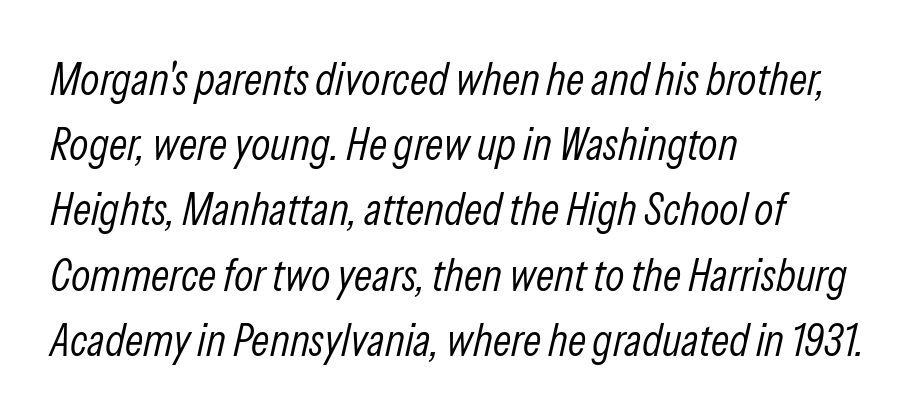
{"italic": "yes", "lean": "right", "slant_degrees": 13, "bold": "no", "weight": "light", "width": "condensed", "stroke_contrast": "low", "x_height": "medium", "monospaced": "no", "underline": "no", "align": "left", "line_spacing": "normal", "line_spacing_ratio": 1.45, "letter_spacing": "normal", "letter_spacing_em": 0.0, "glyph_px": 45}
